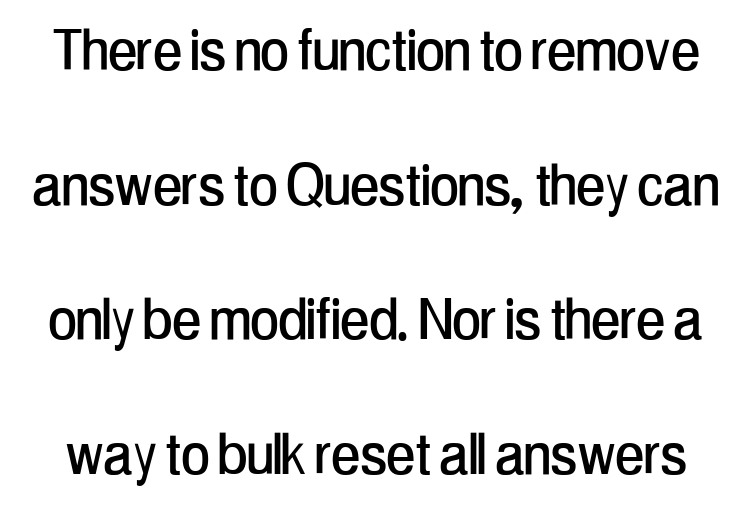
You could call the tracking neutral — neither tight nor loose. These lines stand farther apart than default settings would place them. Every character sits straight up, as roman type does. A clean baseline with only descenders dipping below it. Proportional: the letters do not fall into vertical columns.
